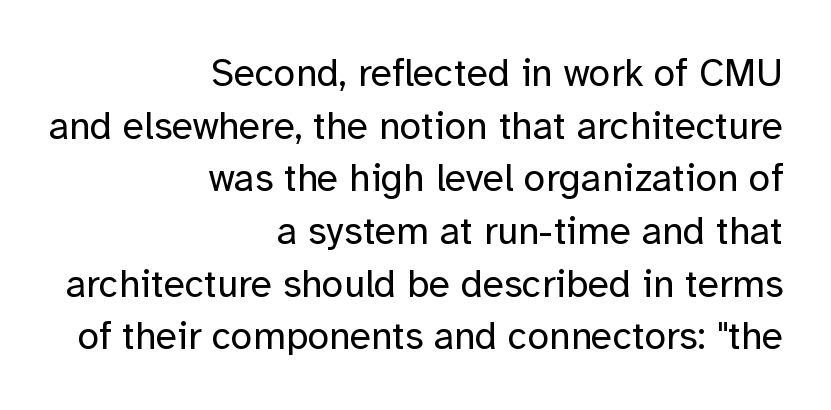
In terms of leading, this rendering sits right in the middle. Character widths vary here, with narrow letters taking less room than wide ones. This rendering employs a face without finishing strokes, i.e., a sans-serif. Caption: multi-line text, flush right, ragged left.
